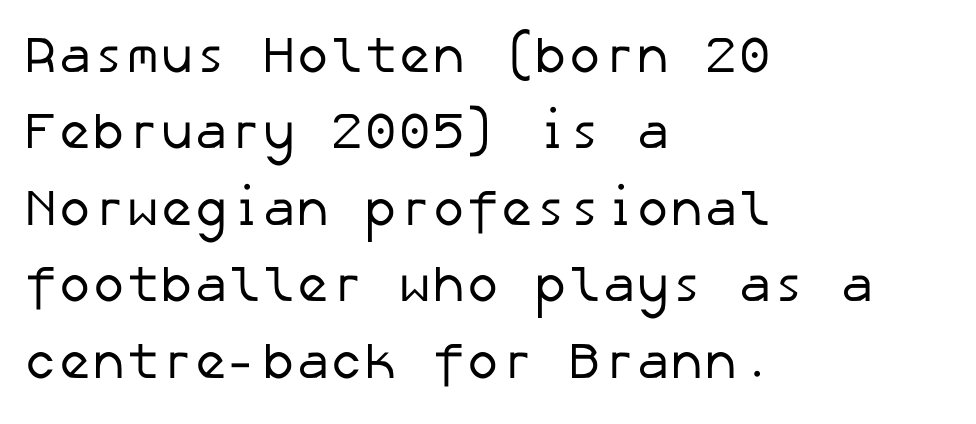
The image shows 51 px regular-weight sans-serif type; set left-aligned, normal line spacing (1.5x), normal letter spacing, not underlined; low stroke contrast and a medium x-height.
